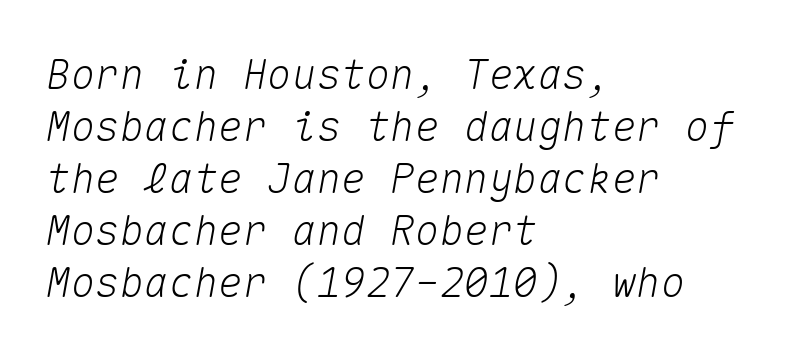
Q: Is the text italic (slanted)? A: Yes, it leans right by about 10 degrees.
Q: Is the text underlined? A: No.
Q: How is the paragraph aligned? A: Left-aligned.
Q: Is the spacing between letters normal or unusually wide? A: Normal.
Q: Is the spacing between lines tight, normal or loose? A: Normal.
Q: Width (condensed, normal, or wide)? A: Normal.
Q: Stroke contrast? A: Medium.
Q: x-height? A: Medium.
Q: Monospaced? A: Yes.
